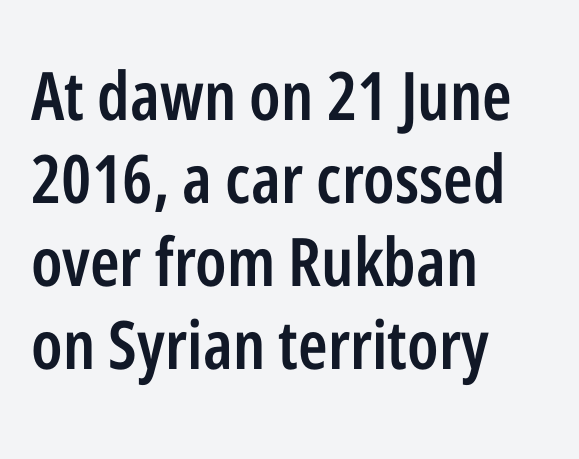
{"serif": "no", "italic": "no", "bold": "semi", "weight": "semibold", "width": "condensed", "stroke_contrast": "low", "x_height": "medium", "monospaced": "no", "underline": "no", "align": "left", "line_spacing_ratio": 1.24, "letter_spacing": "normal", "letter_spacing_em": 0.0, "glyph_px": 67}
